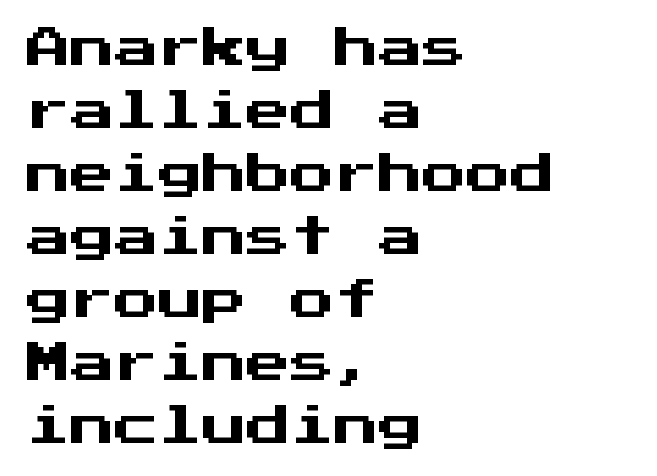
The image shows 44 px sans-serif type, upright, monospaced; set left-aligned, normal line spacing (1.43x), normal letter spacing, not underlined; medium stroke contrast and a medium x-height.
